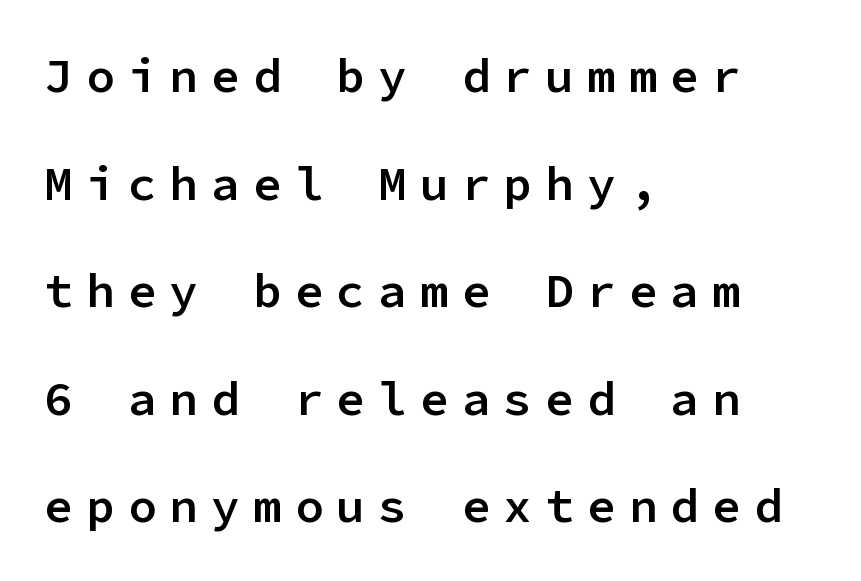
{"serif": "no", "italic": "no", "bold": "semi", "weight": "semibold", "width": "normal", "stroke_contrast": "low", "x_height": "medium", "monospaced": "yes", "underline": "no", "align": "left", "line_spacing": "loose", "line_spacing_ratio": 2.24, "letter_spacing": "wide", "letter_spacing_em": 0.27, "glyph_px": 48}
